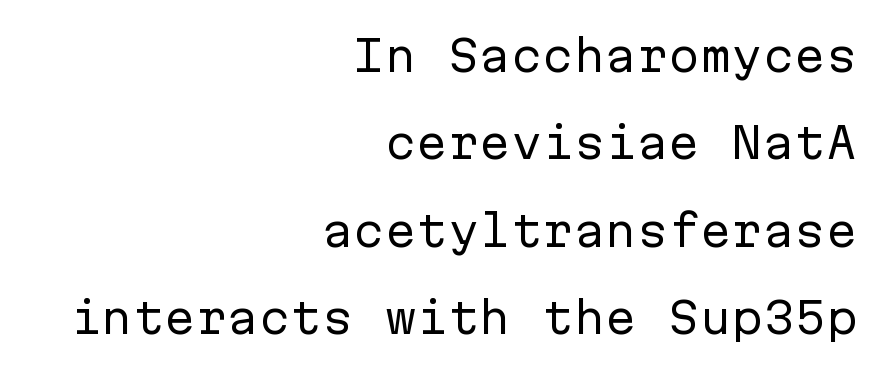
The typography opts for an upright posture over an oblique one. The weight tops out at a normal text grade. How are the letters spaced? Ordinarily, with no added tracking. Underline: absent. This block would shrink considerably if given ordinary leading; it's expanded now.
